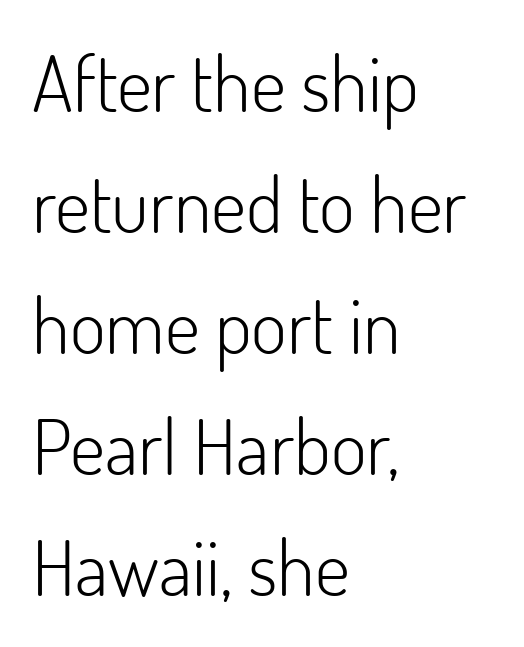
The image shows 77 px light sans-serif type, upright; set left-aligned, normal line spacing (1.57x), normal letter spacing, not underlined; low stroke contrast and a small x-height.
